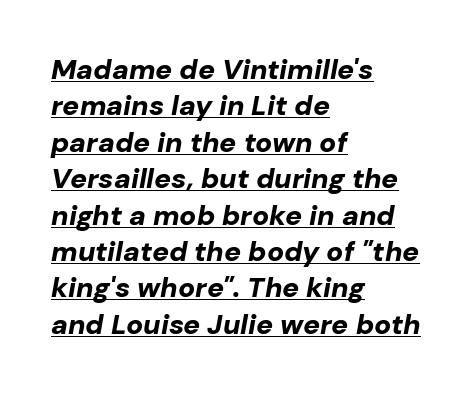
{"italic": "yes", "lean": "right", "slant_degrees": 10, "bold": "yes", "weight": "bold", "width": "normal", "stroke_contrast": "low", "x_height": "medium", "monospaced": "no", "underline": "yes", "align": "left", "line_spacing": "normal", "line_spacing_ratio": 1.3, "letter_spacing": "normal", "letter_spacing_em": 0.0, "glyph_px": 28}
